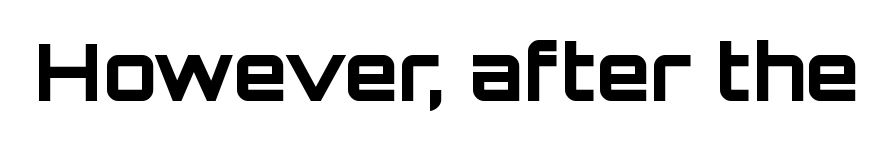
In terms of posture, this sample is upright. The letters carry no serifs — their stems end cleanly without finishing strokes. A full-strength bold gives these letters their thick strokes. Is this a fixed-width face? No — the glyphs have proportional, varying widths. These lines keep a tight, regular rhythm from letter to letter.
